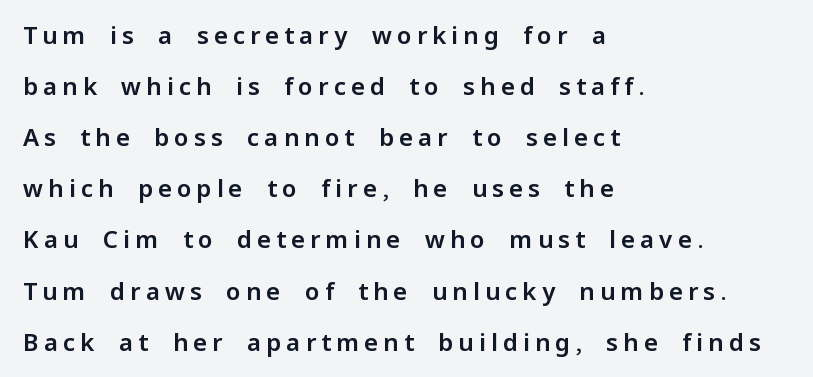
The image shows 24 px text type, upright; set left-aligned, loose line spacing (2.13x), unusually wide letter spacing (+0.21 em), not underlined.
